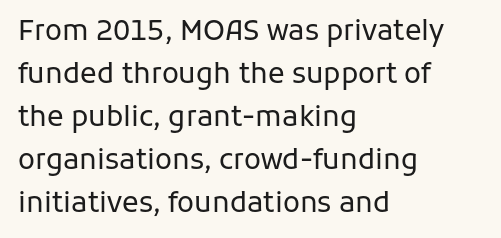
These lines were composed using upright roman letters. Stems and bowls with no extra thickness — not bold. The space between consecutive lines is moderate. What kind of face is this? One without serifs — a sans.
